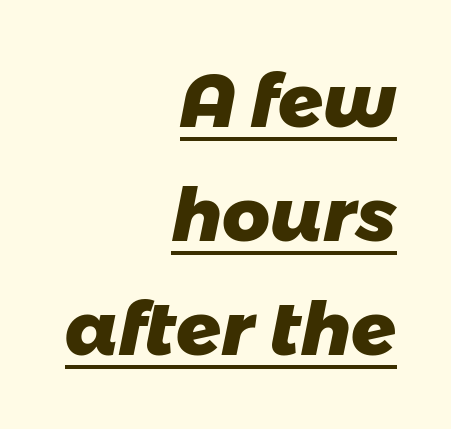
The image shows 74 px heavy sans-serif type; set right-aligned, normal line spacing (1.54x), normal letter spacing, underlined; low stroke contrast and a medium x-height.
